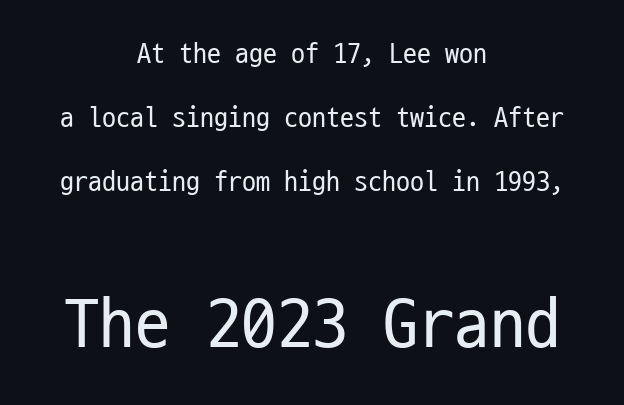
The face looks like a standard text weight, possibly lighter. Horizontal bands of white between lines are thick stripes. These lines are rendered in a fixed-pitch font. The typography opts for an upright posture over an oblique one. The rag falls on both sides of this text block equally.
